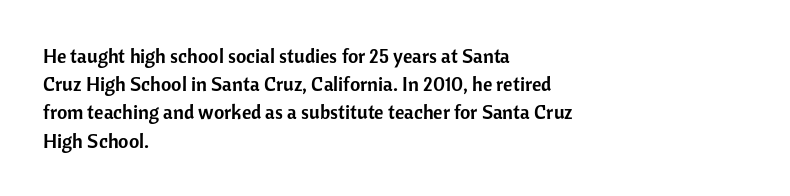
{"italic": "no", "underline": "no", "align": "left", "line_spacing": "normal", "line_spacing_ratio": 1.41, "letter_spacing": "normal", "letter_spacing_em": 0.0, "glyph_px": 20}
